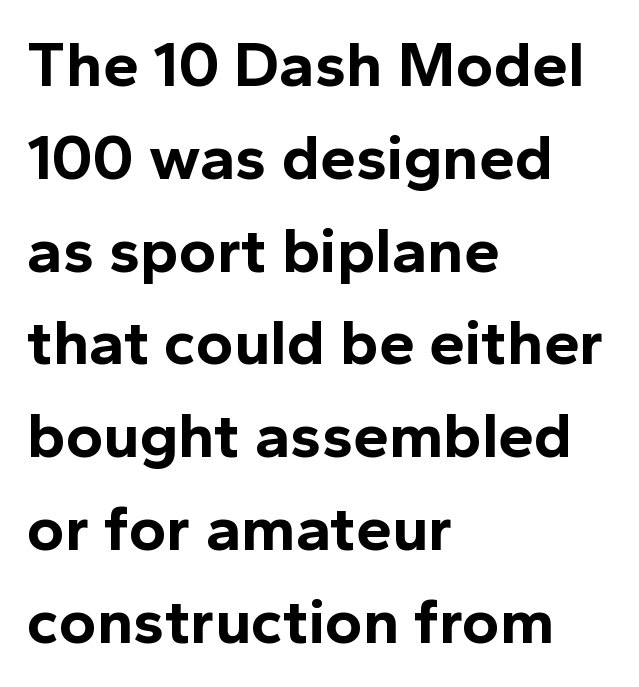
Every character sits straight up, as roman type does. A student would call this left alignment; a typographer would say flush left, rag right. A typesetter would call this proportional, since set widths differ per character. The line-height multiplier appears to be the usual default.
